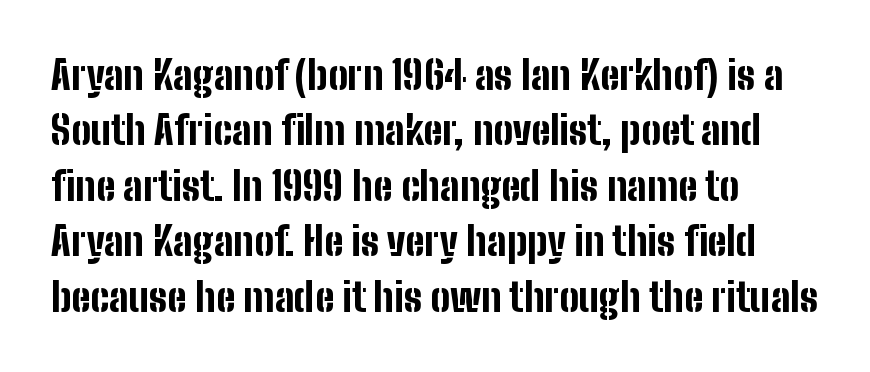
Varying glyph widths throughout — classic text-font behaviour. The zone under the glyphs is completely vacant. A typesetter would mark this as roman, not italic. Is the block centered? No — it sits flush against the left margin.
